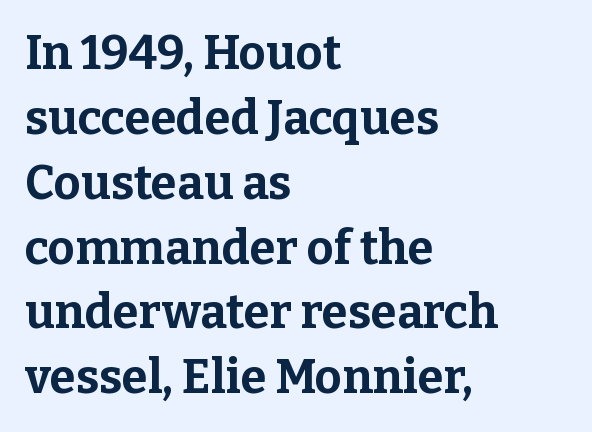
Spacing verdict: proportional, widths tailored to each character. Old-style or modern, the face here clearly has serifs. The letters sit at their default tracking, neither squeezed nor spread. A full-strength bold gives these letters their thick strokes.
